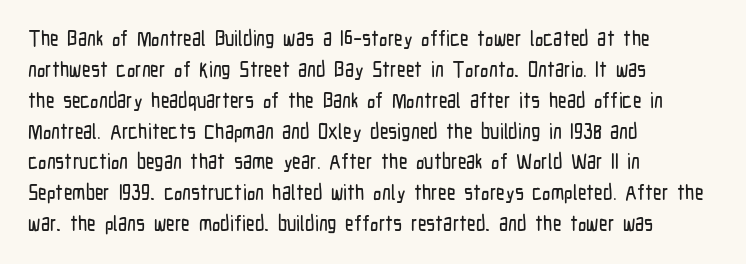
The image shows 21 px text type, upright; set left-aligned, normal line spacing (1.47x), normal letter spacing, not underlined.
